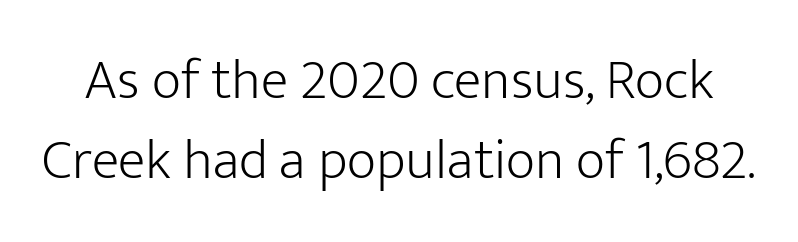
Q: Is the text bold? A: No.
Q: Is the text italic (slanted)? A: No, it is upright.
Q: Is the typeface a serif or a sans-serif typeface? A: Sans-serif.
Q: Is the text underlined? A: No.
Q: Is the spacing between letters normal or unusually wide? A: Normal.
Q: Is the spacing between lines tight, normal or loose? A: Normal.
Q: Width (condensed, normal, or wide)? A: Normal.
Q: Stroke contrast? A: Low.
Q: x-height? A: Medium.
Q: Monospaced? A: No.
